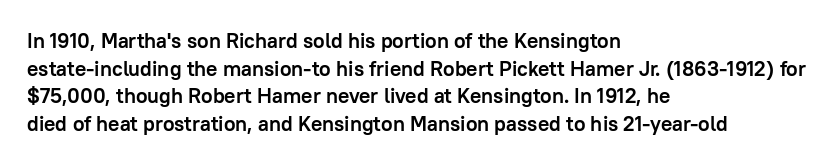
It's the straight-up-and-down kind of type. The words here are not underlined. Summary of vertical rhythm: regular, with standard interline spacing. Alignment: flush left. The rendering keeps characters at their native spacing.
